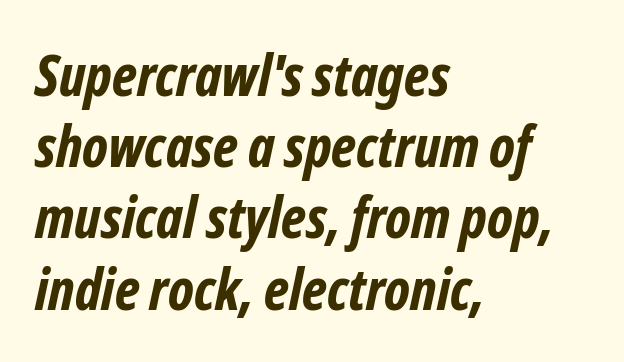
Q: Is the text bold? A: Yes.
Q: Is the typeface a serif or a sans-serif typeface? A: Sans-serif.
Q: Is the text underlined? A: No.
Q: How is the paragraph aligned? A: Left-aligned.
Q: Is the spacing between letters normal or unusually wide? A: Normal.
Q: Is the spacing between lines tight, normal or loose? A: Normal.
Q: Width (condensed, normal, or wide)? A: Condensed.
Q: Stroke contrast? A: Low.
Q: x-height? A: Medium.
Q: Monospaced? A: No.
